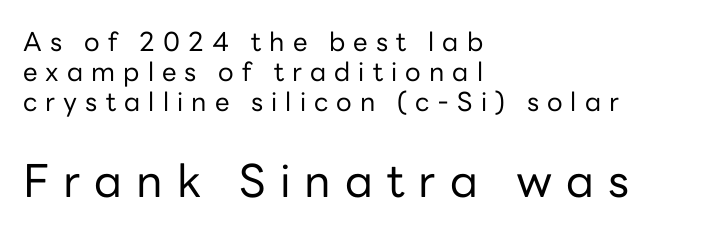
The image shows 45 px regular-weight sans-serif type, upright; set left-aligned, tight line spacing (1.15x), unusually wide letter spacing (+0.31 em), not underlined; the second (bottom) block is 1.73x larger; low stroke contrast and a medium x-height.
